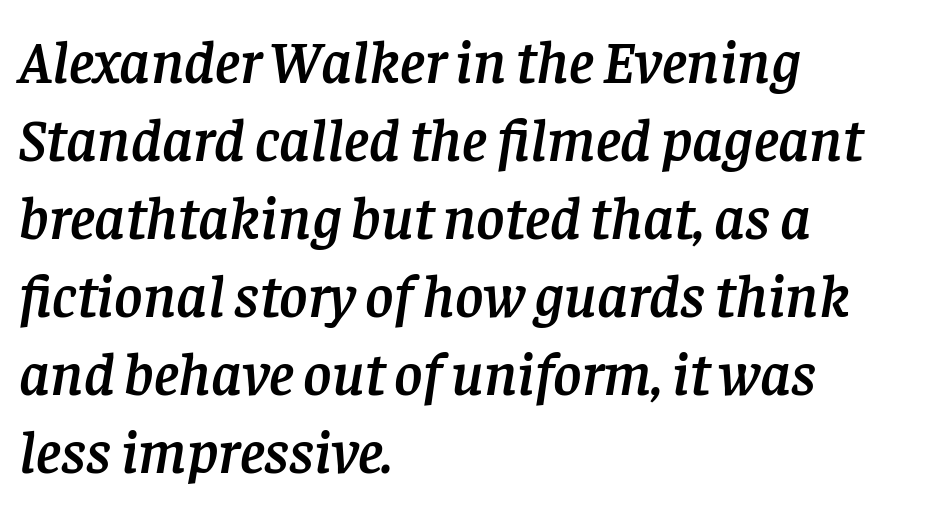
The gap between lines stays unmarked. The typography opts for an oblique posture over an upright one. The passage is arranged the way most books set body copy — flush left. This sample uses plain, unmodified letter spacing. Character widths vary here, with narrow letters taking less room than wide ones.
